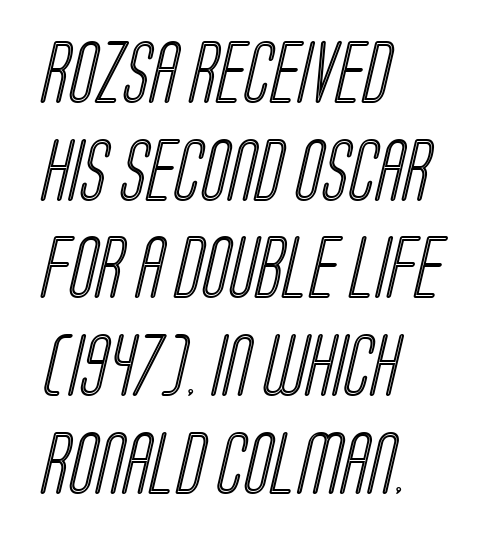
Q: Is the text underlined? A: No.
Q: How is the paragraph aligned? A: Left-aligned.
Q: Is the spacing between letters normal or unusually wide? A: Normal.
Q: Is the spacing between lines tight, normal or loose? A: Normal.
Q: Width (condensed, normal, or wide)? A: Condensed.
Q: x-height? A: Large.
Q: Monospaced? A: No.
